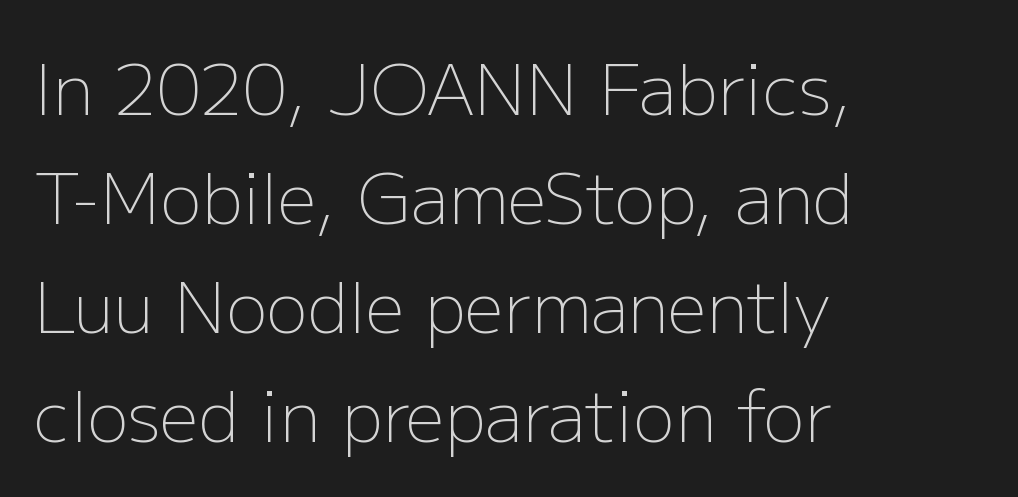
{"serif": "no", "italic": "no", "bold": "no", "weight": "light", "width": "normal", "stroke_contrast": "low", "x_height": "medium", "monospaced": "no", "underline": "no", "align": "left", "line_spacing": "normal", "line_spacing_ratio": 1.58, "letter_spacing": "normal", "letter_spacing_em": 0.0, "glyph_px": 69}
